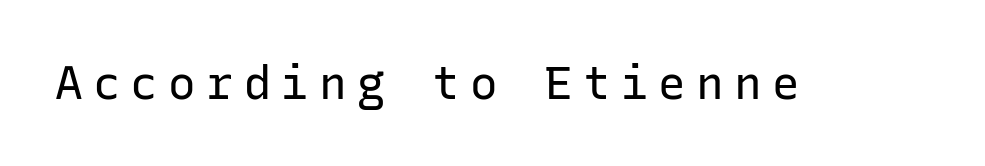
{"serif": "no", "italic": "no", "bold": "no", "weight": "regular", "width": "normal", "stroke_contrast": "low", "x_height": "medium", "monospaced": "yes", "underline": "no", "letter_spacing": "wide", "letter_spacing_em": 0.22, "glyph_px": 46}
